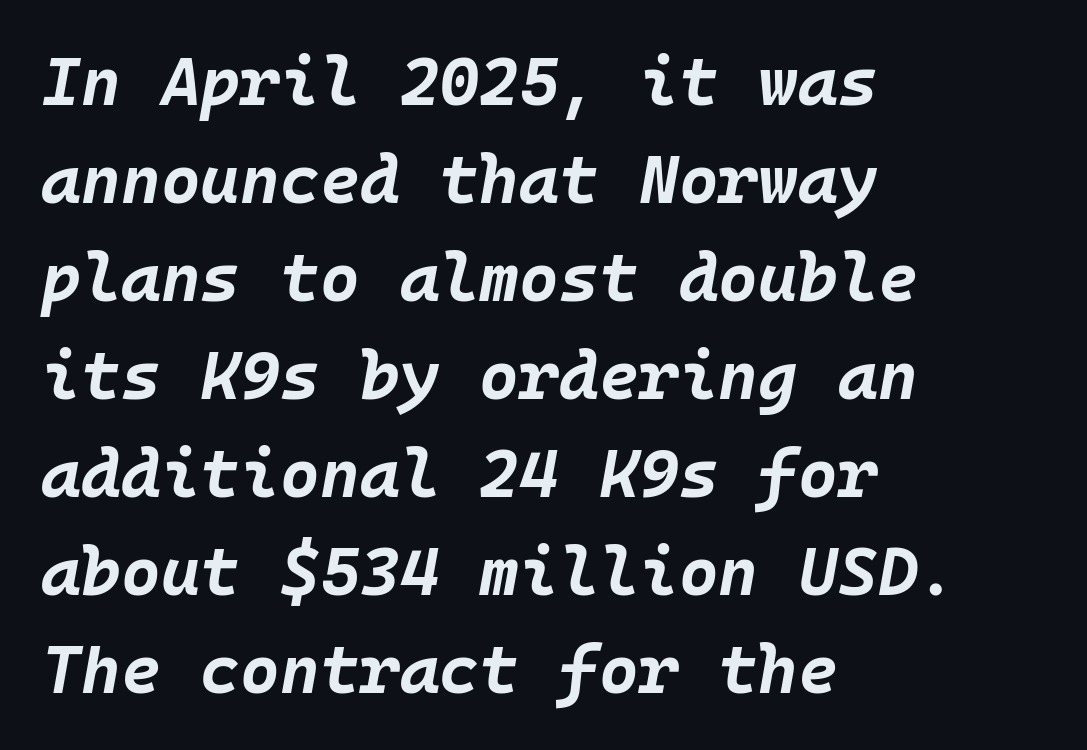
Q: Is the text bold? A: Yes.
Q: Is the text italic (slanted)? A: Yes, it leans right by about 10 degrees.
Q: Is the text underlined? A: No.
Q: How is the paragraph aligned? A: Left-aligned.
Q: Is the spacing between letters normal or unusually wide? A: Normal.
Q: Is the spacing between lines tight, normal or loose? A: Normal.
Q: Width (condensed, normal, or wide)? A: Normal.
Q: Stroke contrast? A: Low.
Q: x-height? A: Large.
Q: Monospaced? A: Yes.
